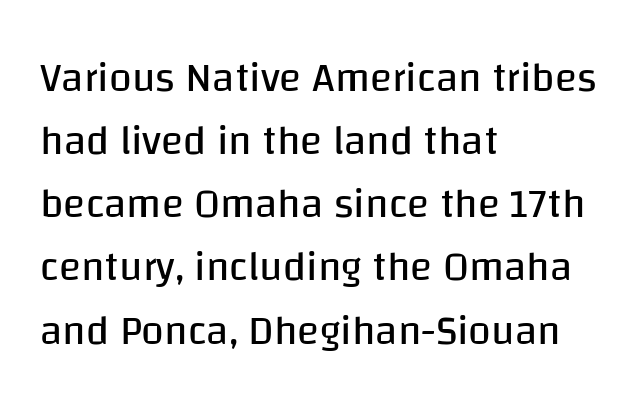
The image shows 41 px regular-weight sans-serif type, upright; set left-aligned, normal line spacing (1.54x), normal letter spacing, not underlined; low stroke contrast and a large x-height.
